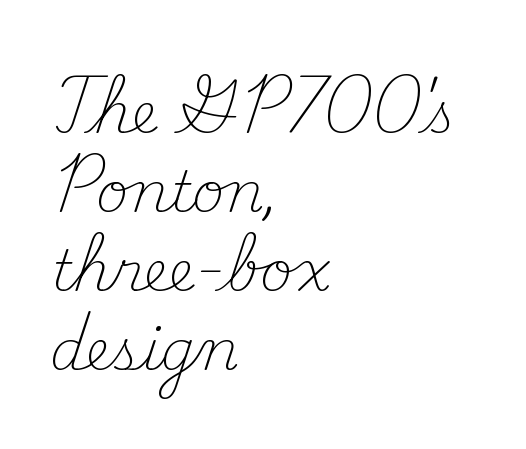
Q: Is the text bold? A: No.
Q: Is the text italic (slanted)? A: Yes.
Q: Is the typeface a serif or a sans-serif typeface? A: Serif.
Q: Is the text underlined? A: No.
Q: How is the paragraph aligned? A: Left-aligned.
Q: Is the spacing between letters normal or unusually wide? A: Normal.
Q: Is the spacing between lines tight, normal or loose? A: Normal.
Q: Width (condensed, normal, or wide)? A: Normal.
Q: Stroke contrast? A: Medium.
Q: x-height? A: Small.
Q: Monospaced? A: No.
